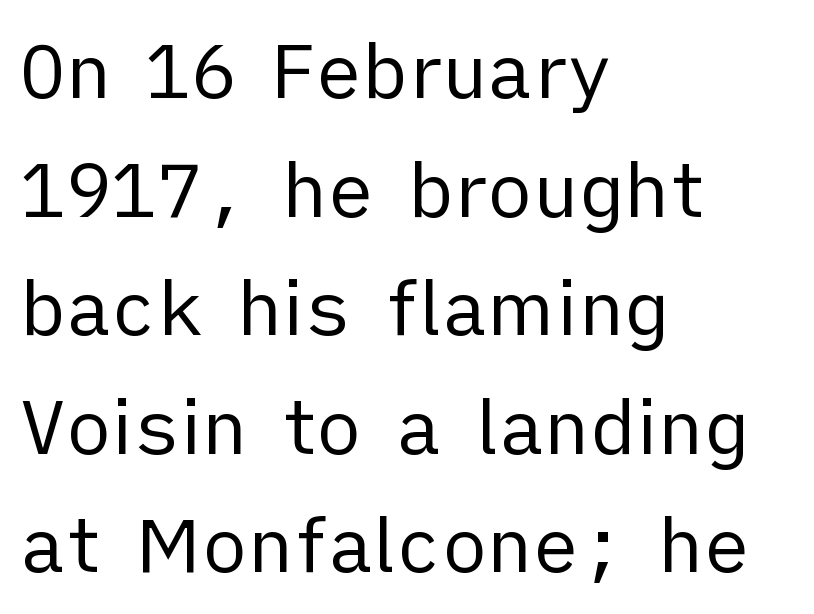
The rendering anchors every line to the left-hand side. Unbolded letterforms with no extra heft. Horizontal bands of white between lines are of average thickness. Anything drawn beneath the words? Only blank space. The rendering uses natural spacing where letterforms have individual widths.
